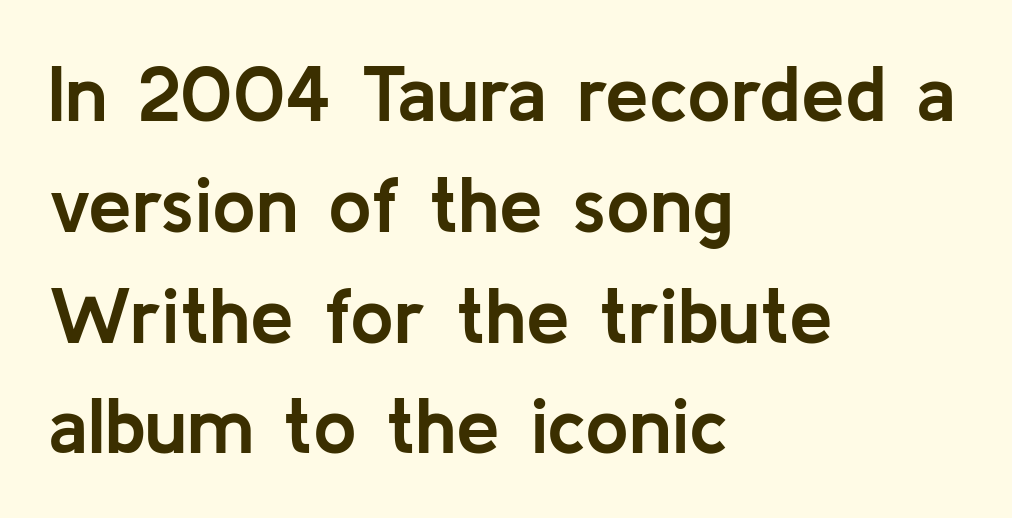
To sum up the face: it is a sans, with no serifs. What stands out about the letter spacing? Nothing — it is the standard amount. The sample has been set heavy, in full bold. The line-height multiplier appears to be the usual default. The letters advance in unequal steps, a hallmark of proportional type.
